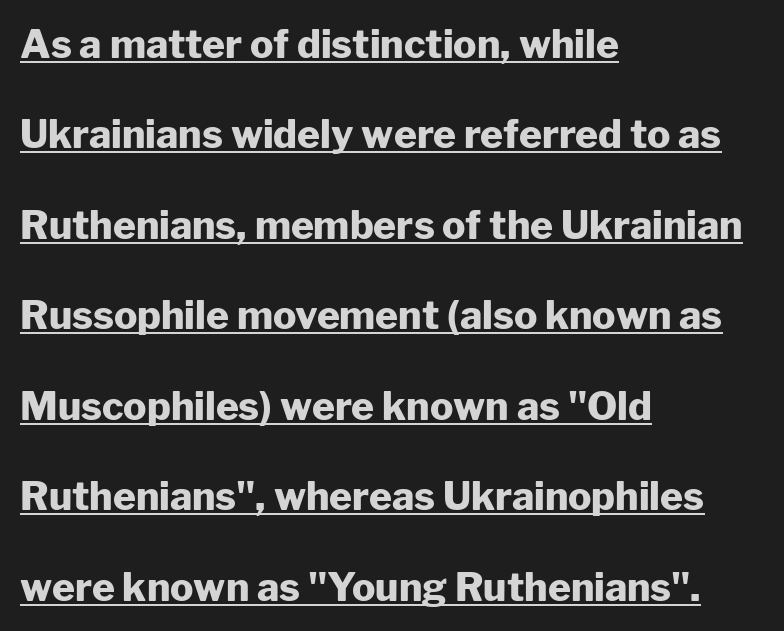
The image shows 39 px heavy sans-serif type, upright; set left-aligned, loose line spacing (2.32x), normal letter spacing, underlined; low stroke contrast and a medium x-height.
